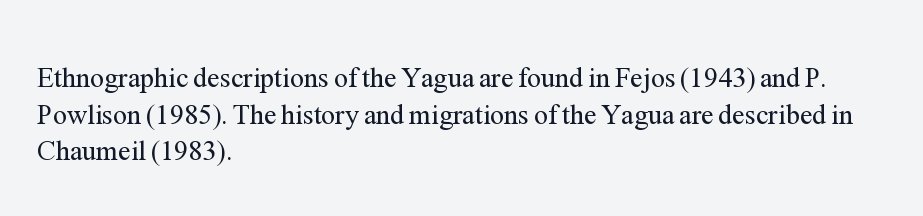
Q: Is the text bold? A: No.
Q: Is the text italic (slanted)? A: No, it is upright.
Q: Is the typeface a serif or a sans-serif typeface? A: Serif.
Q: Is the text underlined? A: No.
Q: How is the paragraph aligned? A: Left-aligned.
Q: Is the spacing between letters normal or unusually wide? A: Normal.
Q: Is the spacing between lines tight, normal or loose? A: Normal.
Q: Width (condensed, normal, or wide)? A: Normal.
Q: Stroke contrast? A: Medium.
Q: x-height? A: Medium.
Q: Monospaced? A: No.
